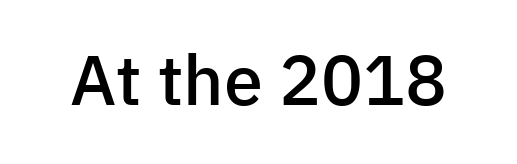
Q: Is the text bold? A: Semi-bold.
Q: Is the text italic (slanted)? A: No, it is upright.
Q: Is the typeface a serif or a sans-serif typeface? A: Sans-serif.
Q: Is the text underlined? A: No.
Q: Is the spacing between letters normal or unusually wide? A: Normal.
Q: Width (condensed, normal, or wide)? A: Normal.
Q: Stroke contrast? A: Low.
Q: x-height? A: Medium.
Q: Monospaced? A: No.
